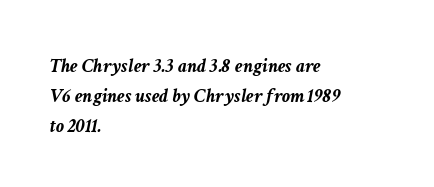
{"italic": "yes", "lean": "right", "slant_degrees": 11, "bold": "yes", "underline": "no", "align": "left", "line_spacing": "normal", "line_spacing_ratio": 1.5, "letter_spacing": "normal", "letter_spacing_em": 0.0, "glyph_px": 20}
